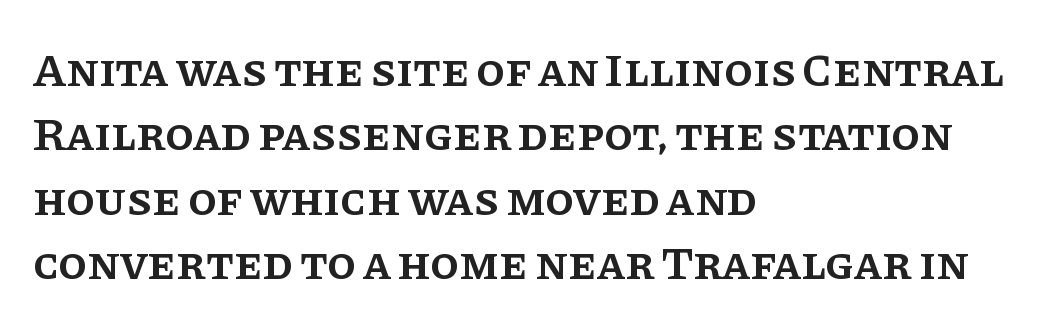
The image shows 47 px semibold serif type, upright; set left-aligned, normal line spacing (1.37x), normal letter spacing, not underlined; low stroke contrast and a large x-height.
